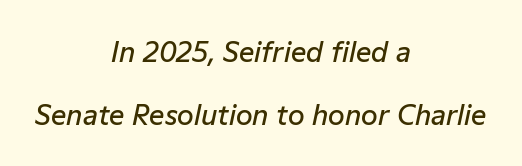
Q: Is the text bold? A: Semi-bold.
Q: Is the text italic (slanted)? A: Yes, it leans right by about 12 degrees.
Q: Is the text underlined? A: No.
Q: How is the paragraph aligned? A: Centered.
Q: Is the spacing between letters normal or unusually wide? A: Normal.
Q: Is the spacing between lines tight, normal or loose? A: Loose.
